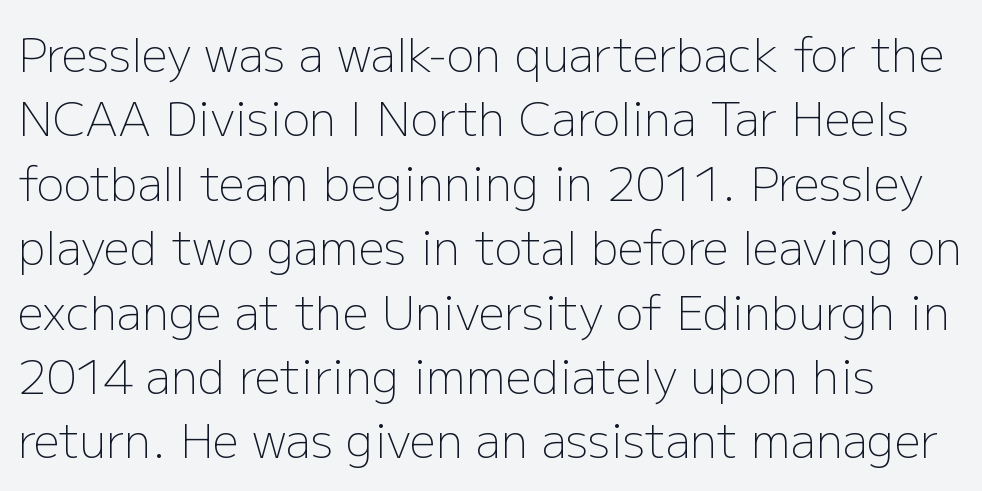
The image shows 46 px light sans-serif type, upright; set normal line spacing (1.4x), normal letter spacing, not underlined; low stroke contrast and a medium x-height.
